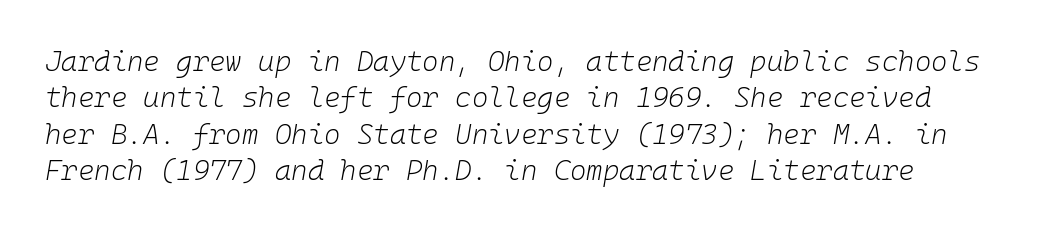
This reads as an unemphasized weight, regular at the heaviest. Check under the words: just untouched page. The face used here has a pronounced slope to its letters. How are the letters spaced? Ordinarily, with no added tracking. The passage shown is typed in a monospace face where columns stay perfectly aligned.
